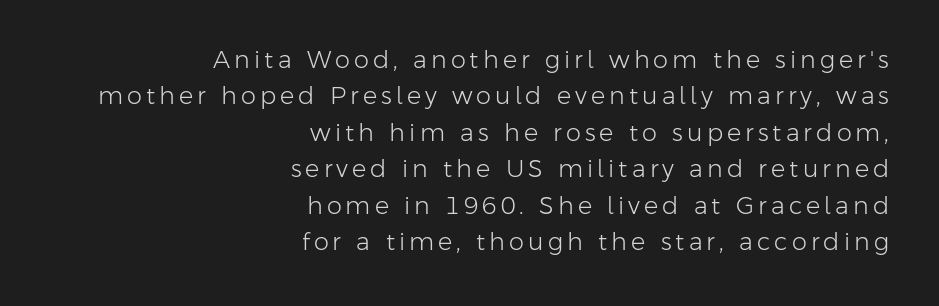
{"italic": "no", "bold": "no", "underline": "no", "align": "right", "line_spacing": "normal", "line_spacing_ratio": 1.52, "glyph_px": 24}
